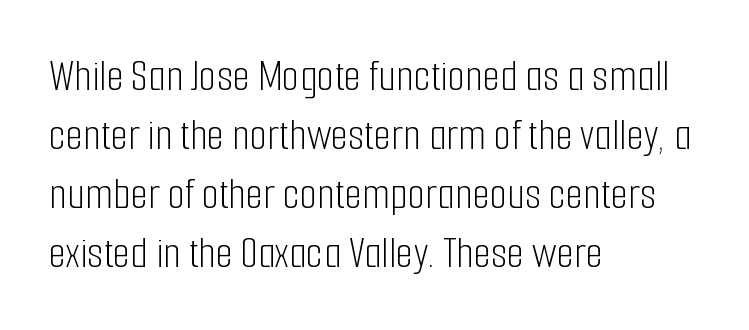
{"serif": "no", "italic": "no", "bold": "no", "weight": "light", "width": "condensed", "stroke_contrast": "low", "x_height": "medium", "monospaced": "no", "underline": "no", "align": "left", "line_spacing": "normal", "line_spacing_ratio": 1.31, "letter_spacing": "normal", "letter_spacing_em": 0.0, "glyph_px": 45}
